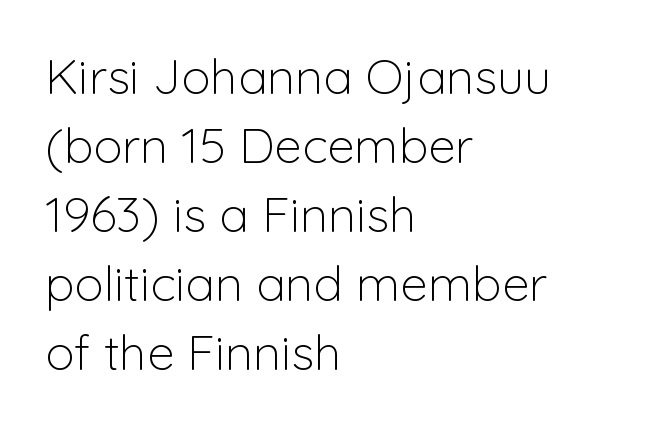
Q: Is the text bold? A: No.
Q: Is the text italic (slanted)? A: No, it is upright.
Q: Is the typeface a serif or a sans-serif typeface? A: Sans-serif.
Q: Is the text underlined? A: No.
Q: How is the paragraph aligned? A: Left-aligned.
Q: Is the spacing between letters normal or unusually wide? A: Normal.
Q: Is the spacing between lines tight, normal or loose? A: Normal.
Q: Width (condensed, normal, or wide)? A: Normal.
Q: Stroke contrast? A: Low.
Q: x-height? A: Medium.
Q: Monospaced? A: No.
